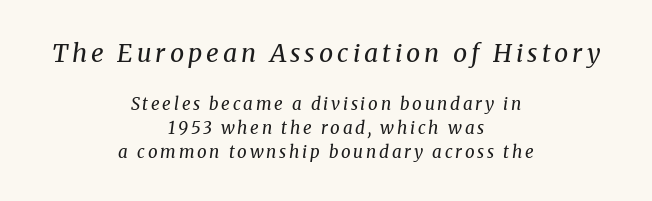
The image shows 25 px text type, italic (leaning right); set centered, normal line spacing (1.43x), not underlined; the first (top) block is 1.47x larger.
